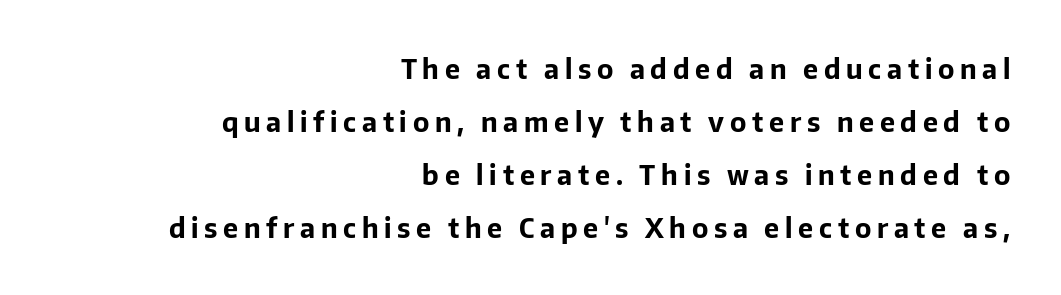
{"italic": "no", "bold": "yes", "underline": "no", "align": "right", "line_spacing": "loose", "line_spacing_ratio": 1.96, "letter_spacing": "wide", "letter_spacing_em": 0.21, "glyph_px": 27}
